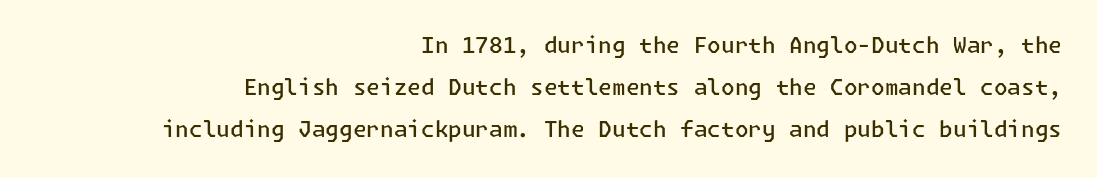
The image shows 22 px text type, upright; set right-aligned, loose line spacing (1.91x), normal letter spacing, not underlined.
